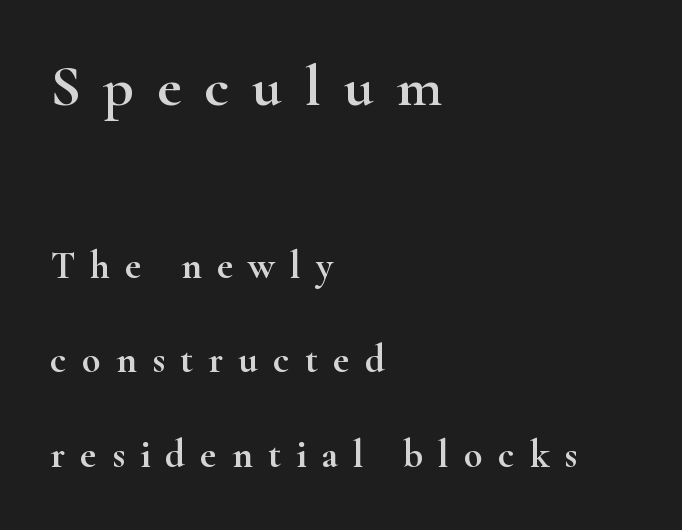
Looks like regular typesetting: each glyph gets only the width it needs. Upright lettering throughout. Rows of type keep a wide berth in the vertical direction. Which of the two is more prominent by size? The first, at the top. The passage shown has open, widely tracked lettering throughout. The typeface chosen for these lines features serifs.
